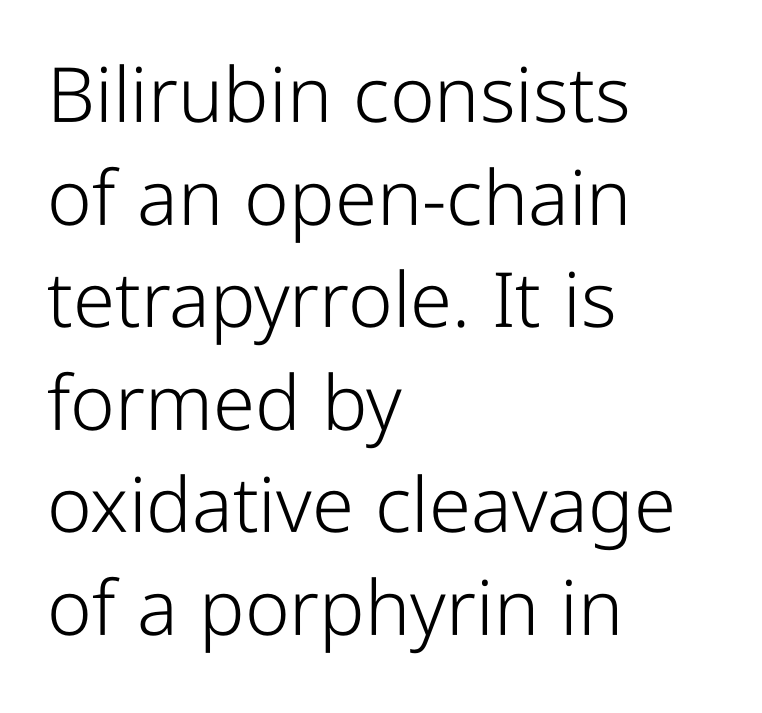
The image shows 76 px light, condensed sans-serif type, upright; set left-aligned, normal line spacing (1.35x), normal letter spacing, not underlined; low stroke contrast and a medium x-height.
